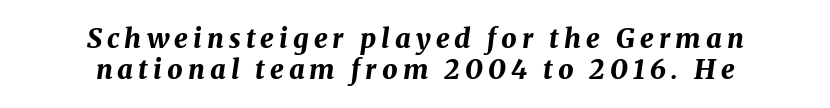
One-word summary of the alignment: center. Descenders are the only things crossing below the line. On the weight axis this lands at bold, roughly 700. Tall strokes in this sample are angled rather than plumb.
